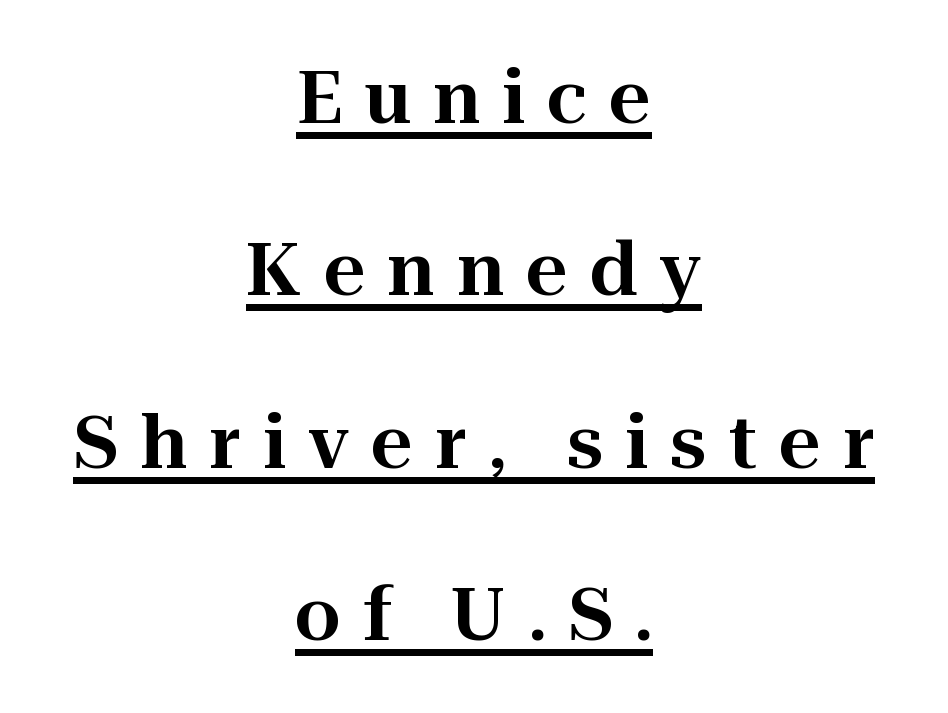
Q: Is the text italic (slanted)? A: No, it is upright.
Q: Is the typeface a serif or a sans-serif typeface? A: Serif.
Q: Is the text underlined? A: Yes.
Q: How is the paragraph aligned? A: Centered.
Q: Is the spacing between letters normal or unusually wide? A: Unusually wide.
Q: Is the spacing between lines tight, normal or loose? A: Loose.
Q: Width (condensed, normal, or wide)? A: Normal.
Q: Stroke contrast? A: High.
Q: x-height? A: Medium.
Q: Monospaced? A: No.
